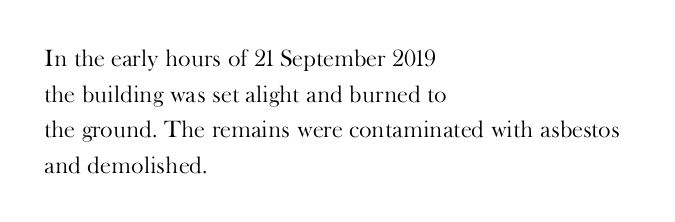
No italicization has been applied; the sample stays upright. Each line starts at the same left margin while the right side varies. Weight: regular or lighter. Compared with typical paragraphs, the rows here are spaced about the same. No extra tracking has been applied to these lines. Any mark beneath the type? The region is blank.
